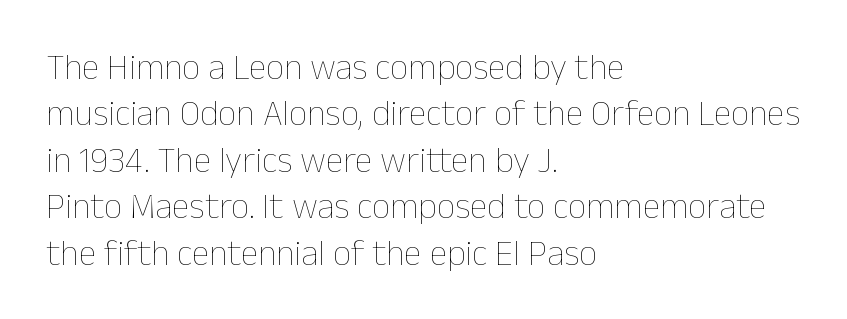
{"italic": "no", "bold": "no", "weight": "thin", "width": "normal", "stroke_contrast": "low", "x_height": "medium", "monospaced": "no", "underline": "no", "align": "left", "line_spacing": "normal", "line_spacing_ratio": 1.29, "letter_spacing": "normal", "letter_spacing_em": 0.0, "glyph_px": 36}
